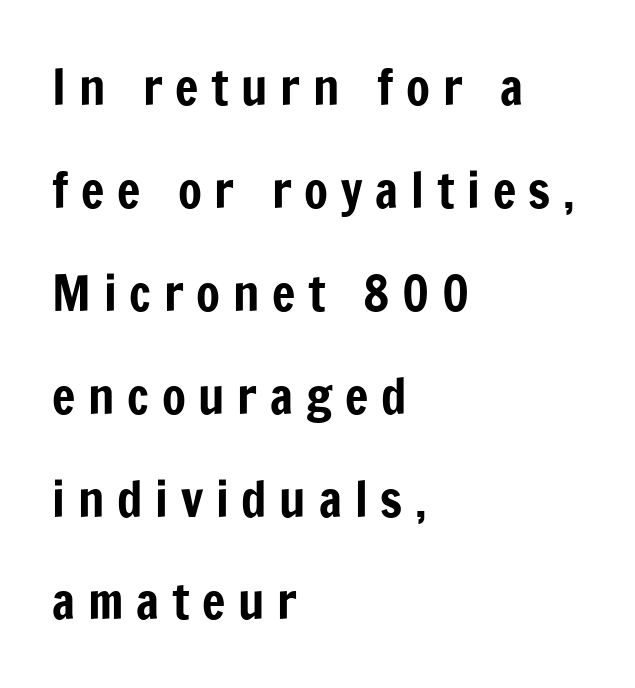
The gap between lines stays unmarked. I'd call this a sans setting — the letters go barefoot. Compared with typical body copy, the letter spacing here is much looser. A typesetter would call this proportional, since set widths differ per character. Airy leading.
